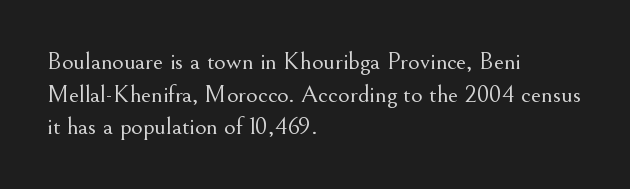
Q: Is the text bold? A: No.
Q: Is the text italic (slanted)? A: No, it is upright.
Q: Is the text underlined? A: No.
Q: How is the paragraph aligned? A: Left-aligned.
Q: Is the spacing between letters normal or unusually wide? A: Normal.
Q: Is the spacing between lines tight, normal or loose? A: Normal.
